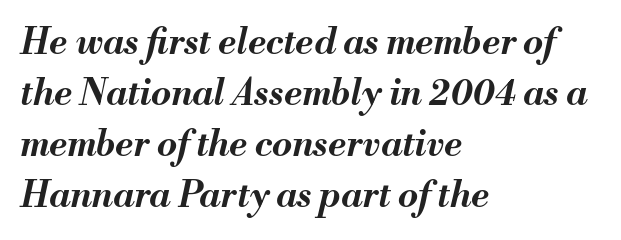
{"italic": "yes", "lean": "right", "slant_degrees": 13, "bold": "yes", "weight": "bold", "width": "normal", "stroke_contrast": "medium", "x_height": "small", "monospaced": "no", "underline": "no", "align": "left", "line_spacing": "normal", "line_spacing_ratio": 1.42, "letter_spacing": "normal", "letter_spacing_em": 0.0, "glyph_px": 36}
